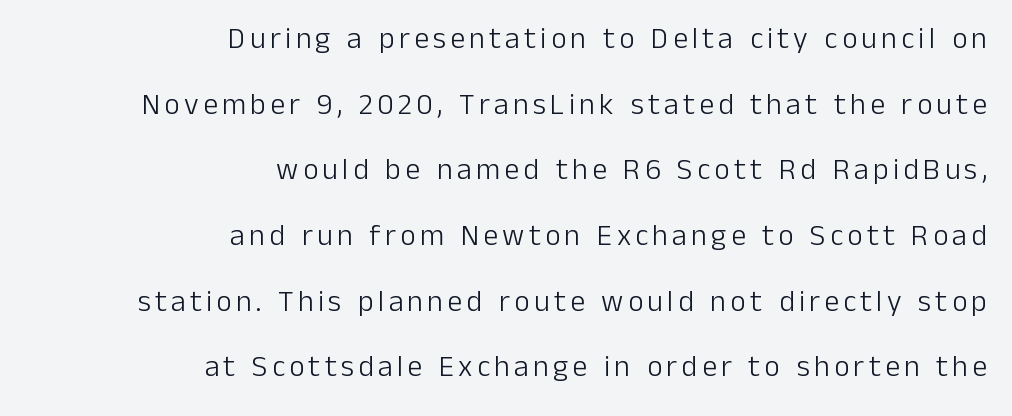
The image shows 30 px light sans-serif type, upright; set right-aligned, loose line spacing (2.19x), not underlined; low stroke contrast and a medium x-height.
